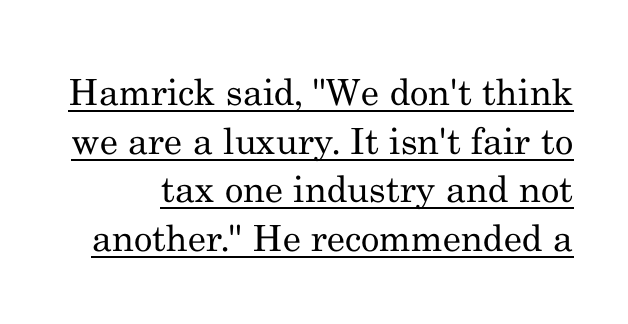
Q: Is the text bold? A: No.
Q: Is the text italic (slanted)? A: No, it is upright.
Q: Is the typeface a serif or a sans-serif typeface? A: Serif.
Q: Is the text underlined? A: Yes.
Q: Is the spacing between letters normal or unusually wide? A: Normal.
Q: Is the spacing between lines tight, normal or loose? A: Normal.
Q: Width (condensed, normal, or wide)? A: Normal.
Q: Stroke contrast? A: Medium.
Q: x-height? A: Small.
Q: Monospaced? A: No.
